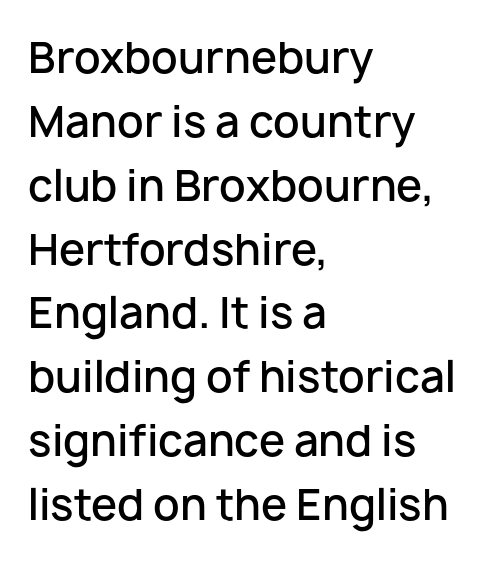
The image shows 42 px semibold sans-serif type, upright; set left-aligned, normal line spacing (1.52x), normal letter spacing, not underlined; low stroke contrast and a medium x-height.
